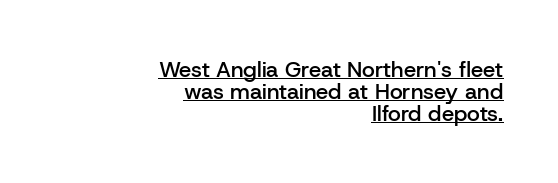
The image shows 22 px text type, upright; set right-aligned, tight line spacing (1.0x), normal letter spacing, underlined.
